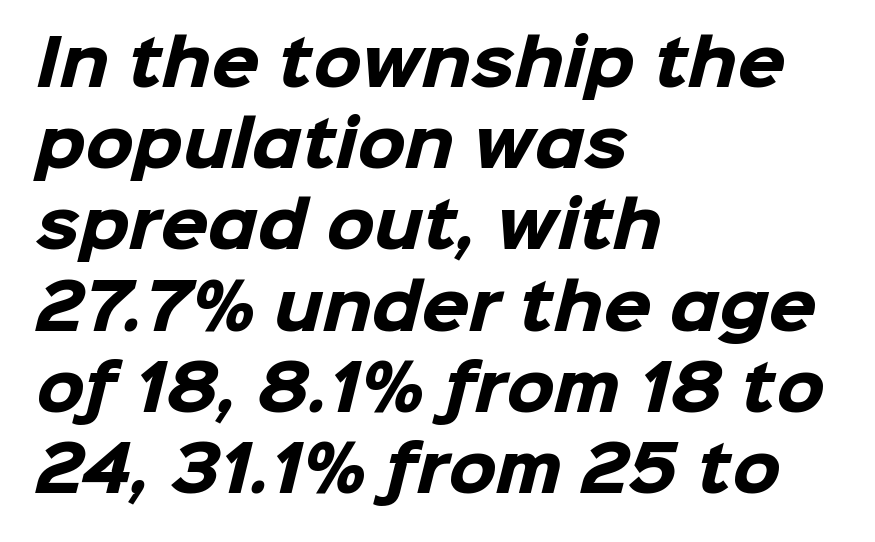
Q: Is the text bold? A: Yes.
Q: Is the typeface a serif or a sans-serif typeface? A: Sans-serif.
Q: Is the text underlined? A: No.
Q: How is the paragraph aligned? A: Left-aligned.
Q: Is the spacing between letters normal or unusually wide? A: Normal.
Q: Is the spacing between lines tight, normal or loose? A: Normal.
Q: Width (condensed, normal, or wide)? A: Normal.
Q: Stroke contrast? A: Low.
Q: x-height? A: Medium.
Q: Monospaced? A: No.
